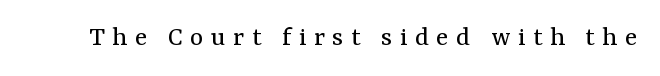
Little horizontal feet cap the strokes, marking this as serif type. The tracking reads as deliberately expanded to a designer's eye. The rendering uses natural spacing where letterforms have individual widths. Vertical stems look standard width or narrower in stroke. Posture: upright roman. Descender tails drop into unmarked territory.
